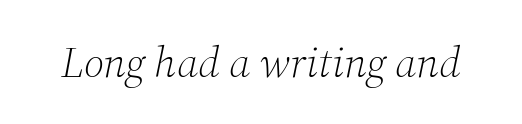
{"serif": "yes", "italic": "yes", "lean": "right", "slant_degrees": 12, "bold": "no", "weight": "light", "width": "normal", "stroke_contrast": "medium", "x_height": "medium", "monospaced": "no", "underline": "no", "letter_spacing": "normal", "letter_spacing_em": 0.0, "glyph_px": 43}
